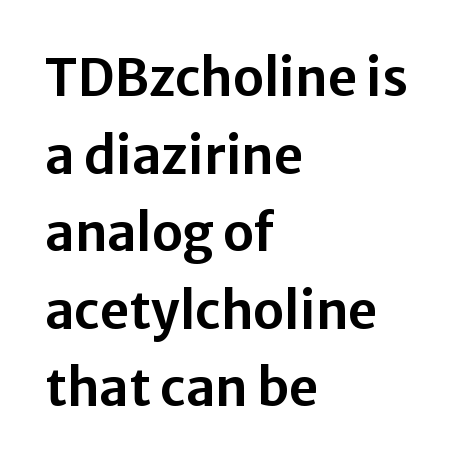
The image shows 51 px sans-serif type, upright; set left-aligned, normal line spacing (1.52x), normal letter spacing, not underlined; low stroke contrast and a medium x-height.
